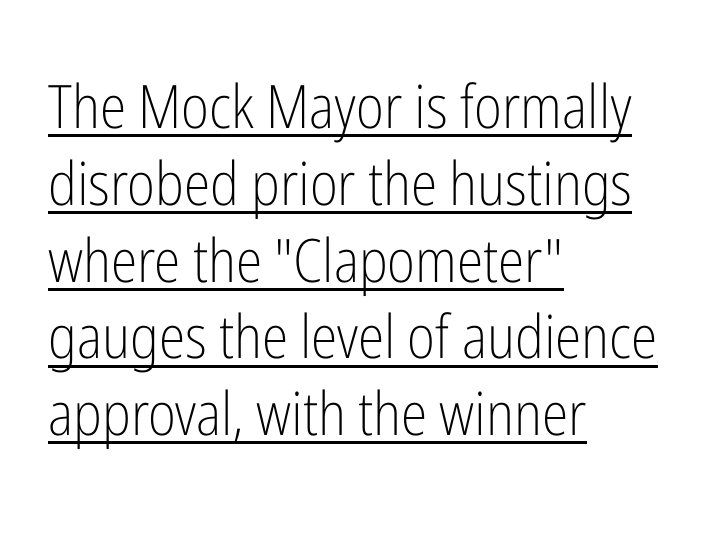
Q: Is the text bold? A: No.
Q: Is the text italic (slanted)? A: No, it is upright.
Q: Is the typeface a serif or a sans-serif typeface? A: Sans-serif.
Q: Is the text underlined? A: Yes.
Q: How is the paragraph aligned? A: Left-aligned.
Q: Is the spacing between letters normal or unusually wide? A: Normal.
Q: Is the spacing between lines tight, normal or loose? A: Normal.
Q: Width (condensed, normal, or wide)? A: Condensed.
Q: Stroke contrast? A: Low.
Q: x-height? A: Medium.
Q: Monospaced? A: No.
